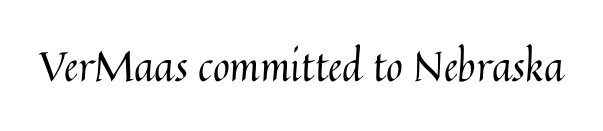
{"bold": "no", "weight": "regular", "width": "normal", "stroke_contrast": "medium", "x_height": "medium", "monospaced": "no", "underline": "no", "letter_spacing": "normal", "letter_spacing_em": 0.0, "glyph_px": 41}
